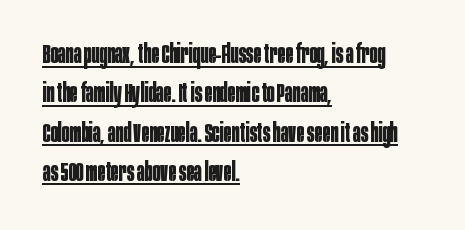
The rows are spaced the way most documents space them. In designer terms, the underline attribute is active on this setting. Pretty heavy lettering here — definitely bold. The passage is arranged the way most books set body copy — flush left. Observe the ordinary spacing: letters are neighbours, not strangers.
